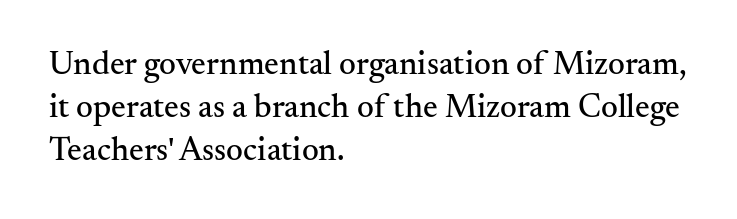
Q: Is the text italic (slanted)? A: No, it is upright.
Q: Is the typeface a serif or a sans-serif typeface? A: Serif.
Q: Is the text underlined? A: No.
Q: How is the paragraph aligned? A: Left-aligned.
Q: Is the spacing between letters normal or unusually wide? A: Normal.
Q: Is the spacing between lines tight, normal or loose? A: Normal.
Q: Width (condensed, normal, or wide)? A: Normal.
Q: Stroke contrast? A: Medium.
Q: x-height? A: Small.
Q: Monospaced? A: No.
